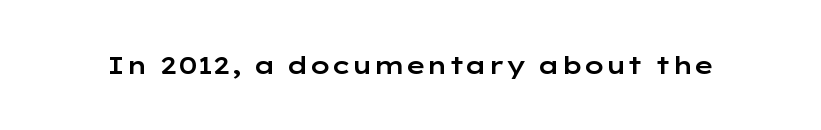
The image shows 24 px text type, upright; set normal letter spacing, not underlined.
